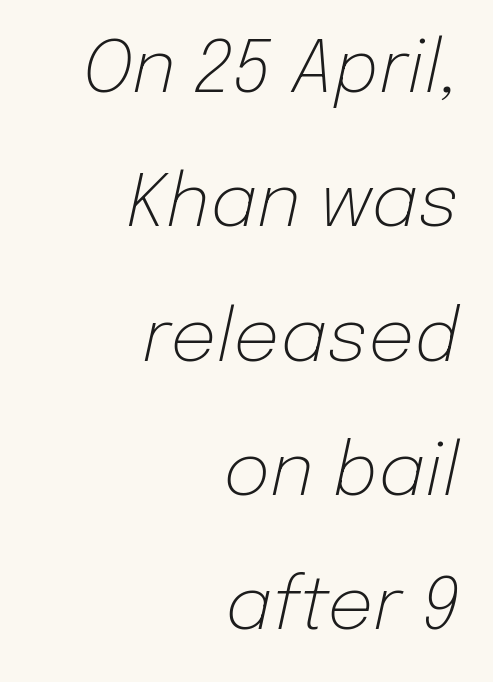
Which margin do the lines hug? The right one — the left edge is uneven. The horizontal fit of the characters is conventional and even. Italic? Definitely — the glyphs are oblique. The rendering uses natural spacing where letterforms have individual widths. Nobody drew a line under any word here.
